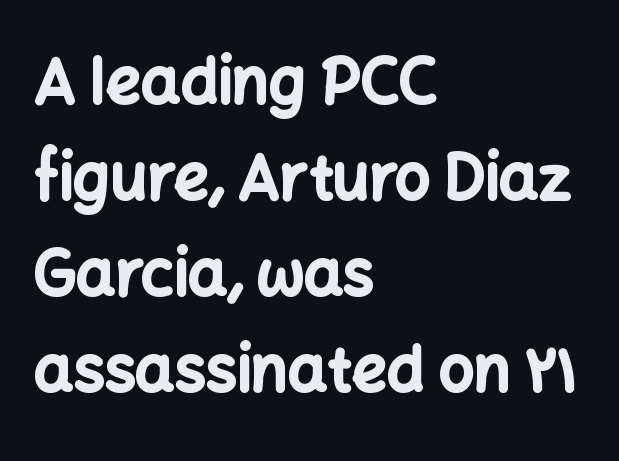
Q: Is the text bold? A: Yes.
Q: Is the text italic (slanted)? A: No, it is upright.
Q: Is the typeface a serif or a sans-serif typeface? A: Sans-serif.
Q: Is the text underlined? A: No.
Q: How is the paragraph aligned? A: Left-aligned.
Q: Is the spacing between letters normal or unusually wide? A: Normal.
Q: Is the spacing between lines tight, normal or loose? A: Normal.
Q: Width (condensed, normal, or wide)? A: Normal.
Q: Stroke contrast? A: Low.
Q: x-height? A: Medium.
Q: Monospaced? A: No.
